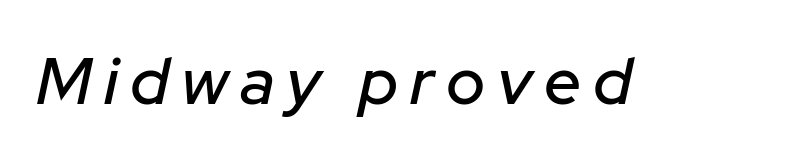
Looking at the ascenders, they clearly lean. Looks like regular typesetting: each glyph gets only the width it needs. The passage shown is not underscored anywhere.
